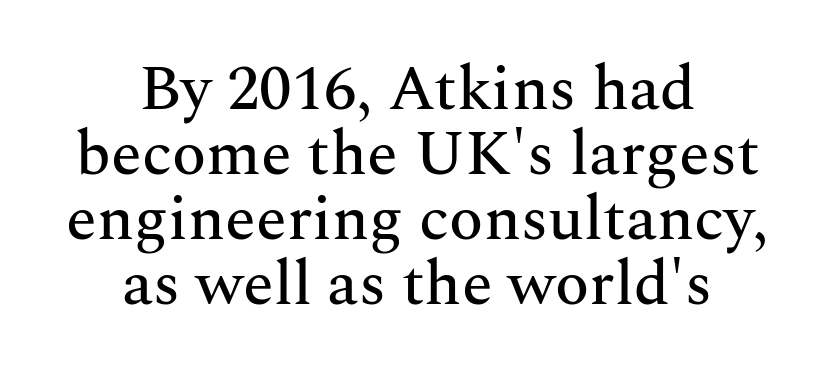
This sample trades vertical openness for compactness between lines. The paragraph shown floats in the horizontal middle. These lines were composed using upright roman letters. The strip under each line holds only bare page. This sample has the flowing, uneven cadence of proportional lettering. Unlike a clean sans, this face finishes its strokes with serifs.
